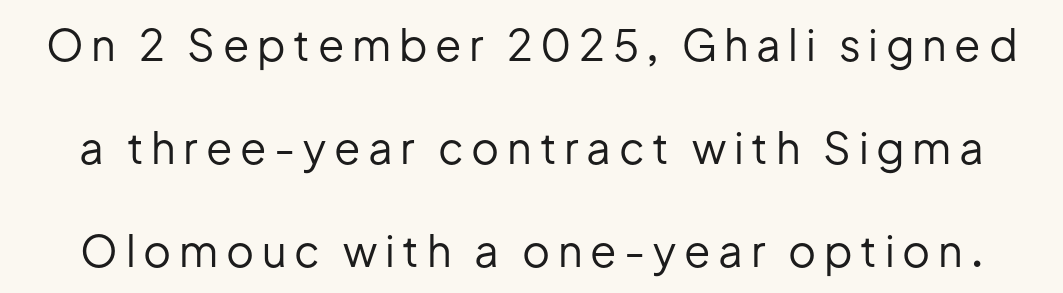
A bare baseline throughout the passage. The letters advance in unequal steps, a hallmark of proportional type. Does the leading feel generous? Absolutely, it's lavish. Vertical strokes here are truly vertical. No chunkiness to these letters — they're not bold. The glyphs in this specimen are sans serif.
